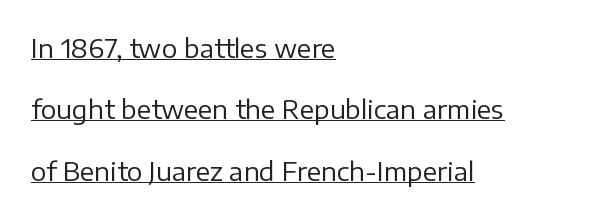
A roman cut, with each character standing at attention. The sample's only ornament is a line tracing under the words. On a weight scale, this lands at 450 or below. The line-height multiplier appears high, well above default.
